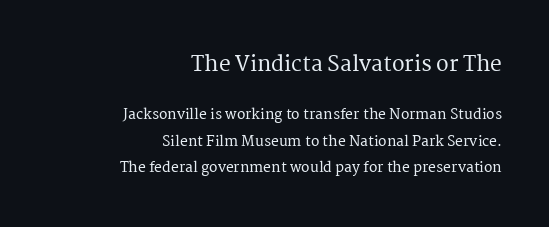
{"italic": "no", "underline": "no", "align": "right", "line_spacing_ratio": 1.88, "letter_spacing": "normal", "letter_spacing_em": 0.0, "larger_block": "first", "size_ratio": 1.5, "glyph_px": 21}
